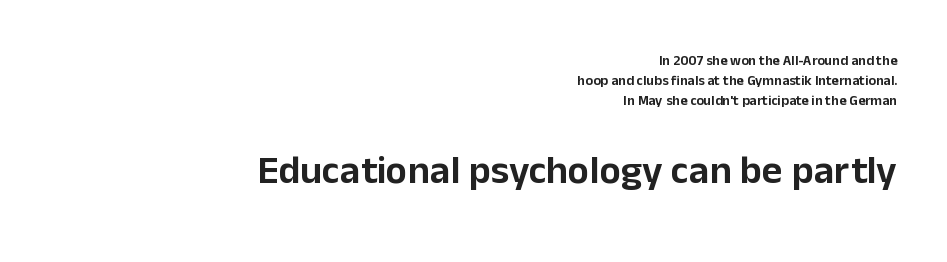
The image shows 40 px sans-serif type, upright; set right-aligned, normal line spacing (1.43x), normal letter spacing, not underlined; the second (bottom) block is 2.86x larger; low stroke contrast and a medium x-height.
